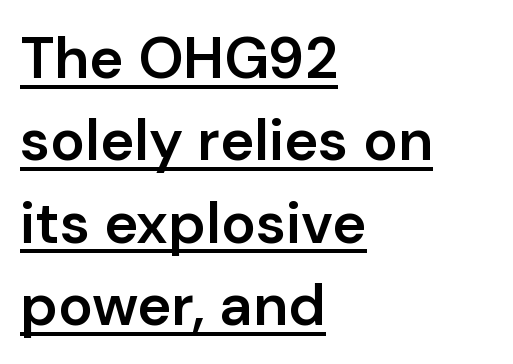
The image shows 58 px semibold sans-serif type, upright; set left-aligned, normal line spacing (1.42x), normal letter spacing, underlined; low stroke contrast and a medium x-height.
